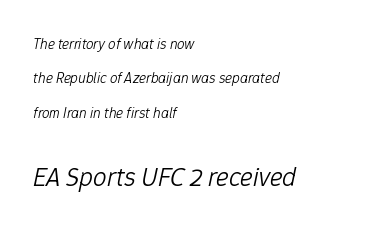
Q: Is the text bold? A: No.
Q: Is the text italic (slanted)? A: Yes, it leans right by about 12 degrees.
Q: Is the text underlined? A: No.
Q: How is the paragraph aligned? A: Left-aligned.
Q: Is the spacing between letters normal or unusually wide? A: Normal.
Q: Is the spacing between lines tight, normal or loose? A: Loose.
Q: Which block of text is set in a larger size, the first (top) or the second (bottom)? A: The second (bottom) one.
